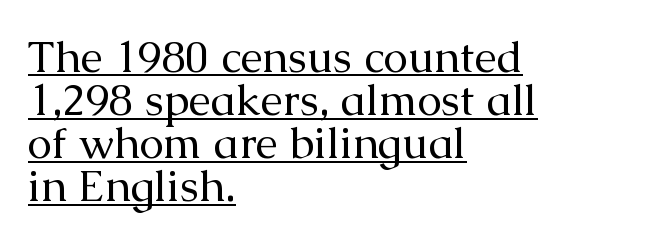
Q: Is the text bold? A: No.
Q: Is the text italic (slanted)? A: No, it is upright.
Q: Is the typeface a serif or a sans-serif typeface? A: Serif.
Q: Is the text underlined? A: Yes.
Q: How is the paragraph aligned? A: Left-aligned.
Q: Is the spacing between letters normal or unusually wide? A: Normal.
Q: Is the spacing between lines tight, normal or loose? A: Tight.
Q: Width (condensed, normal, or wide)? A: Normal.
Q: Stroke contrast? A: Medium.
Q: x-height? A: Medium.
Q: Monospaced? A: No.
